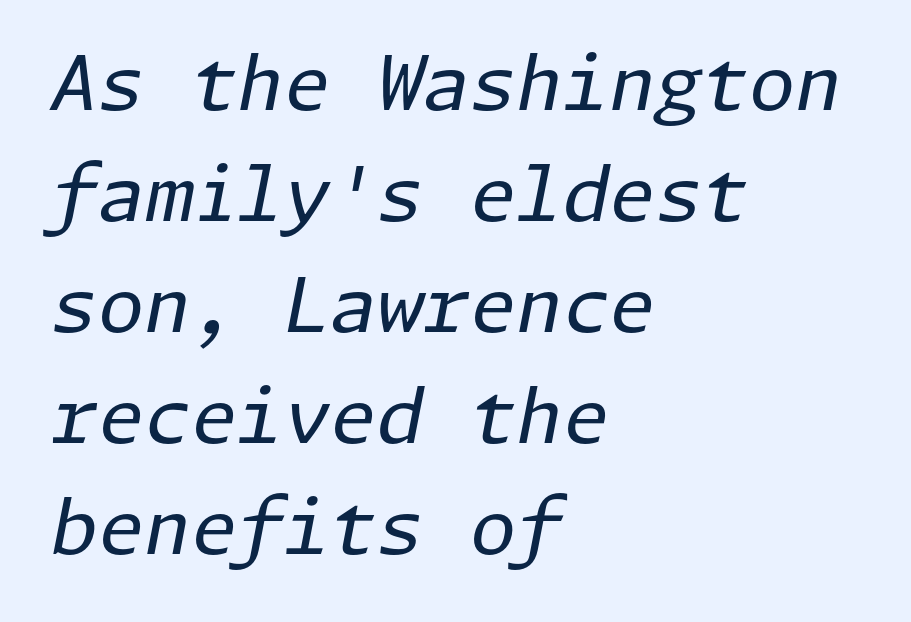
The image shows 75 px regular-weight type, italic (leaning right); set left-aligned, normal line spacing (1.48x), normal letter spacing, not underlined; low stroke contrast and a medium x-height.
